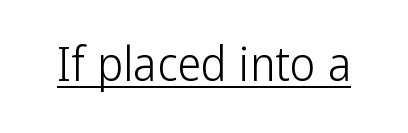
These lines keep a tight, regular rhythm from letter to letter. Quick note: underline on. The letters look calm and open, with moderate or lighter stems. The passage shown is typeset with a sans-serif family. A roman cut, with each character standing at attention.
